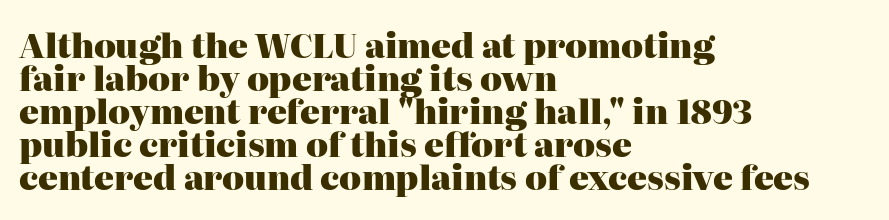
As a designer I'd log this as weight 700, bold. A typesetter would mark this as roman, not italic. This sample has the flowing, uneven cadence of proportional lettering. Line starts are locked; line ends wander. The letters sit at their default tracking, neither squeezed nor spread.
